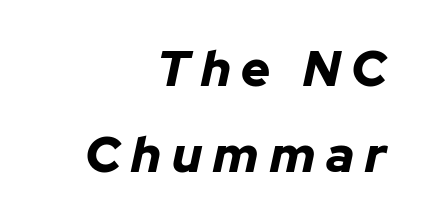
Pretty heavy lettering here — definitely bold. A typesetter would call this heavily tracked-out type. Looks like regular typesetting: each glyph gets only the width it needs. The compositor pushed each line to the right boundary.
